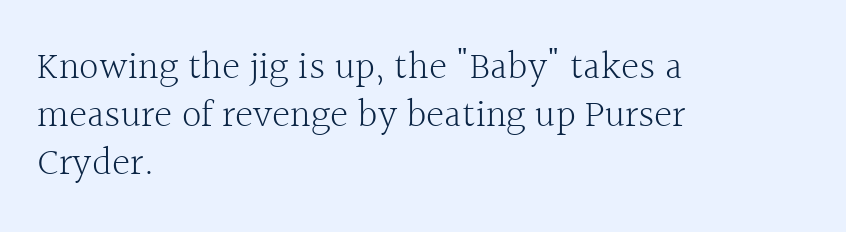
Q: Is the text bold? A: No.
Q: Is the text italic (slanted)? A: No, it is upright.
Q: Is the typeface a serif or a sans-serif typeface? A: Serif.
Q: Is the text underlined? A: No.
Q: How is the paragraph aligned? A: Left-aligned.
Q: Is the spacing between letters normal or unusually wide? A: Normal.
Q: Width (condensed, normal, or wide)? A: Normal.
Q: x-height? A: Medium.
Q: Monospaced? A: No.
